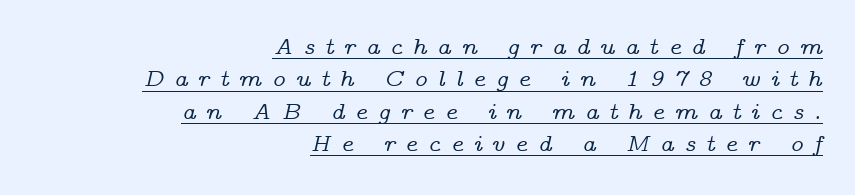
The image shows 24 px text type, italic (leaning right); set right-aligned, normal line spacing (1.35x), unusually wide letter spacing (+0.4 em), underlined.
